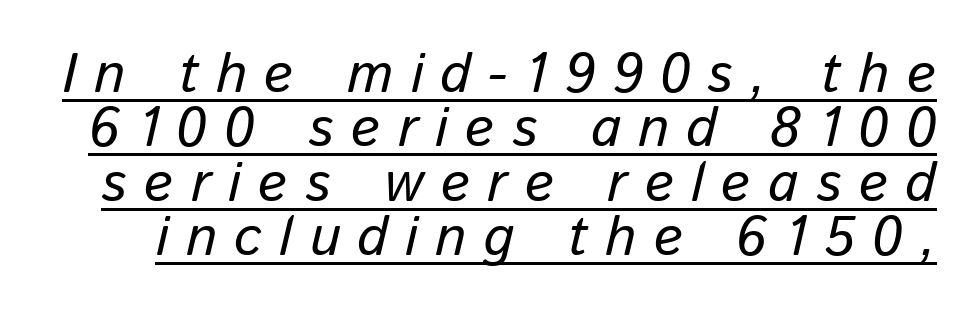
The letters are spread apart with noticeably loose tracking. The face used here appears with an underline applied. The rendering applies a slant to the glyphs. Regarding leading, the lines here are crowded together.
